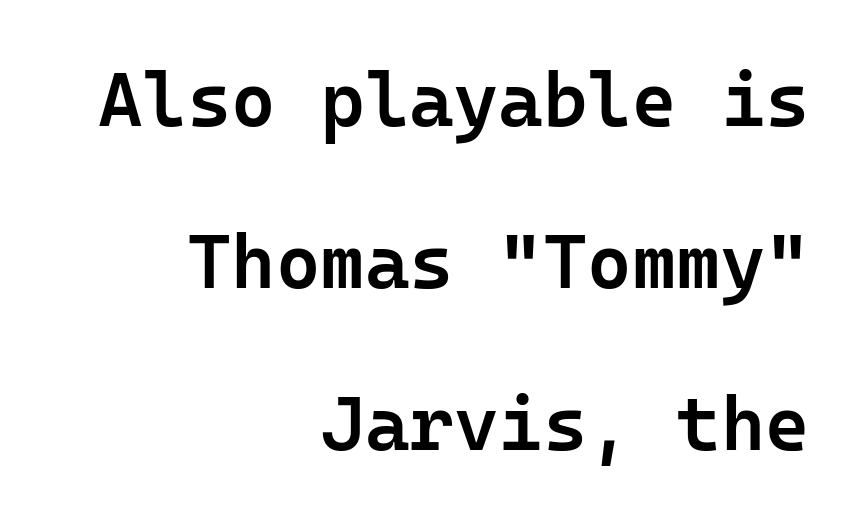
{"serif": "no", "italic": "no", "bold": "semi", "weight": "semibold", "width": "normal", "stroke_contrast": "low", "x_height": "medium", "monospaced": "yes", "underline": "no", "align": "right", "line_spacing": "loose", "line_spacing_ratio": 2.13, "letter_spacing": "normal", "letter_spacing_em": 0.0, "glyph_px": 76}
